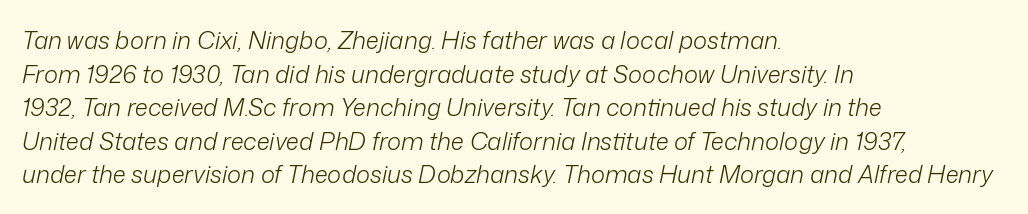
{"italic": "yes", "lean": "right", "slant_degrees": 12, "bold": "no", "underline": "no", "align": "left", "line_spacing": "normal", "line_spacing_ratio": 1.4, "letter_spacing": "normal", "letter_spacing_em": 0.0, "glyph_px": 24}
